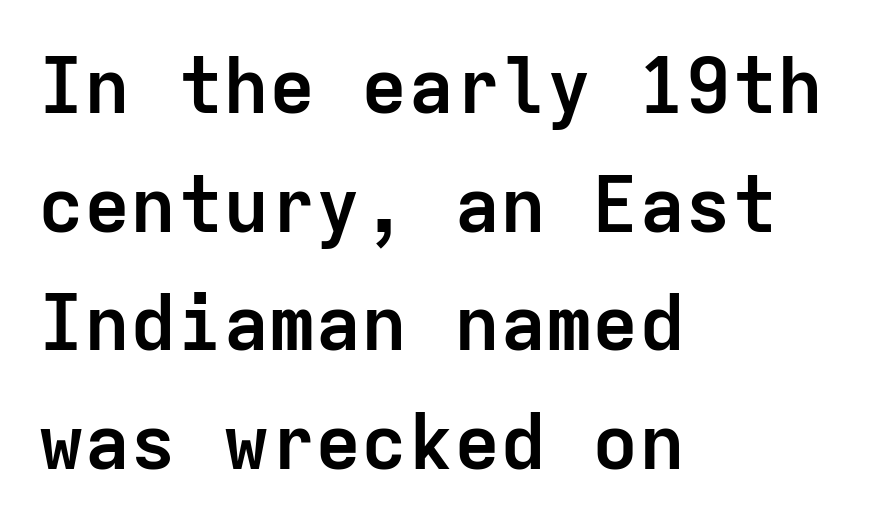
This rendering features lettering with no underline. Every character here occupies the same horizontal width, giving the sample a typewriter-like rhythm. Regarding leading, the lines here are spaced in the standard way. No feet cap the strokes, marking this as sans-serif type.
